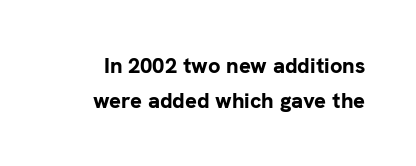
Q: Is the text bold? A: Yes.
Q: Is the text italic (slanted)? A: No, it is upright.
Q: Is the text underlined? A: No.
Q: Is the spacing between letters normal or unusually wide? A: Normal.
Q: Is the spacing between lines tight, normal or loose? A: Normal.
